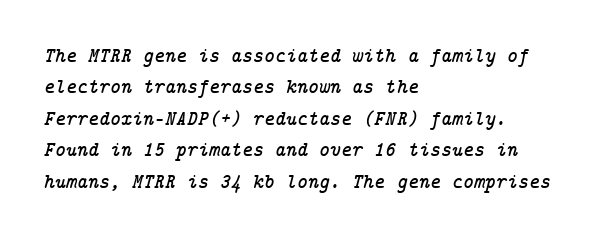
Leading: standard. The rag falls on the right side of this text block. The face used here is rendered with its standard letterfit. When letters slant like this, we call the style italic. No word sits above an underline.
